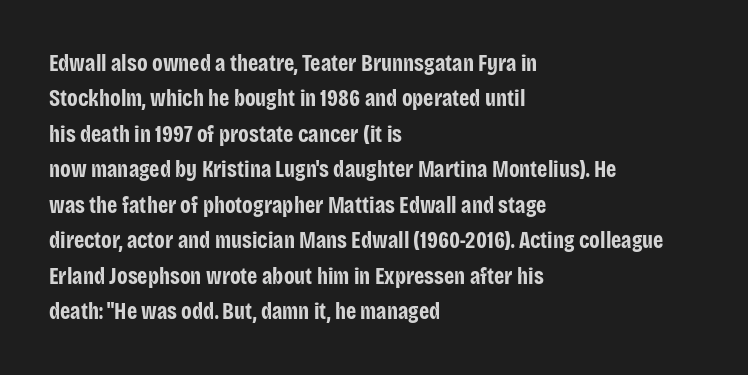
{"italic": "no", "bold": "yes", "underline": "no", "align": "left", "line_spacing": "normal", "line_spacing_ratio": 1.54, "letter_spacing": "normal", "letter_spacing_em": 0.0, "glyph_px": 23}
